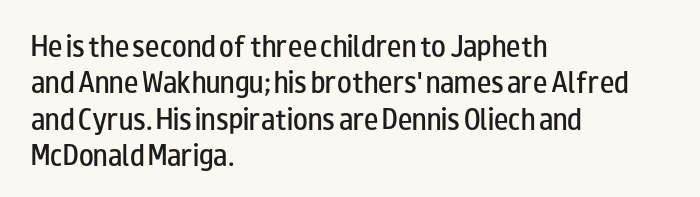
These lines keep a tight, regular rhythm from letter to letter. The foot of each line stays bare and open. The rag falls on the right side of this text block. The designer left line spacing at the default.
